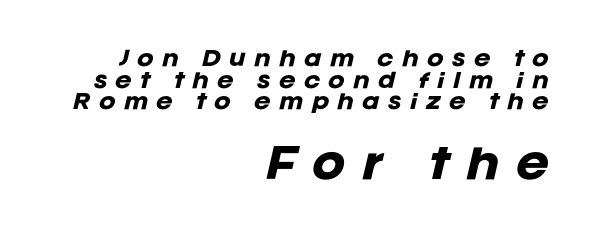
Q: Is the text bold? A: Yes.
Q: Is the text italic (slanted)? A: Yes, it leans right by about 12 degrees.
Q: Is the text underlined? A: No.
Q: How is the paragraph aligned? A: Right-aligned.
Q: Is the spacing between letters normal or unusually wide? A: Unusually wide.
Q: Is the spacing between lines tight, normal or loose? A: Tight.
Q: Which block of text is set in a larger size, the first (top) or the second (bottom)? A: The second (bottom) one.
Q: Width (condensed, normal, or wide)? A: Normal.
Q: Stroke contrast? A: Low.
Q: x-height? A: Large.
Q: Monospaced? A: No.
